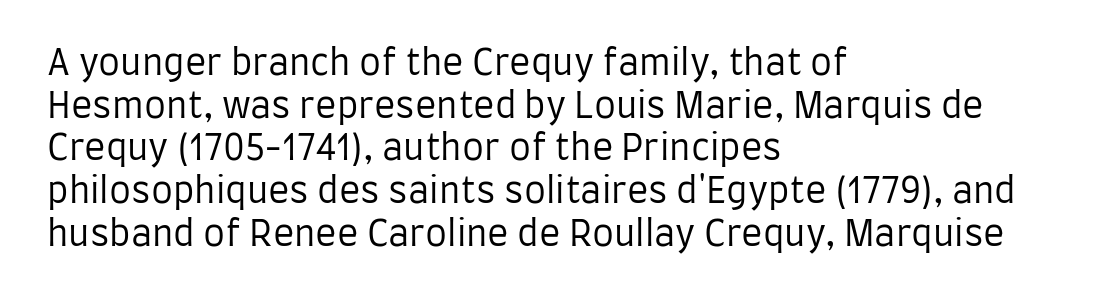
The image shows 35 px regular-weight, condensed sans-serif type, upright; set left-aligned, line spacing 1.22x, normal letter spacing, not underlined; low stroke contrast and a large x-height.
